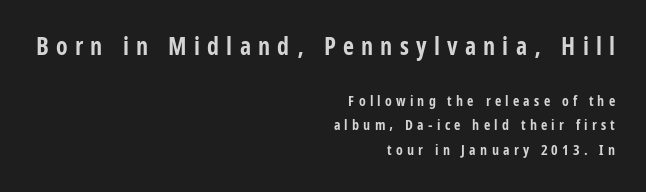
The image shows 24 px bold type, upright; set right-aligned, line spacing 1.74x, unusually wide letter spacing (+0.3 em), not underlined; the first (top) block is 1.71x larger.
